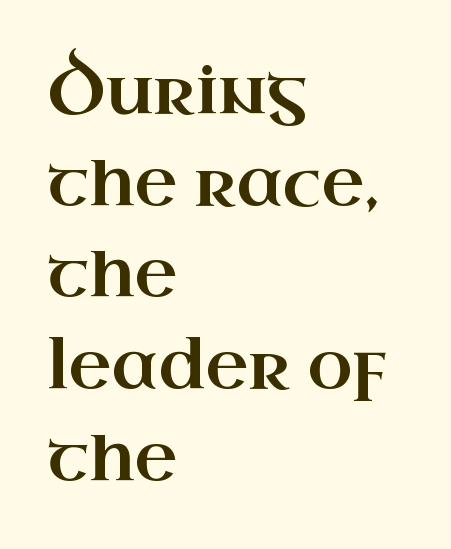
A typesetter would label this face a serif. The specimen omits any rule beneath the text block's lines. Reading down the block, your eye returns to a fixed left position each line. Designer's note — italics off, roman on. Spacing verdict: proportional, widths tailored to each character. Quick note: interline space is typical.
